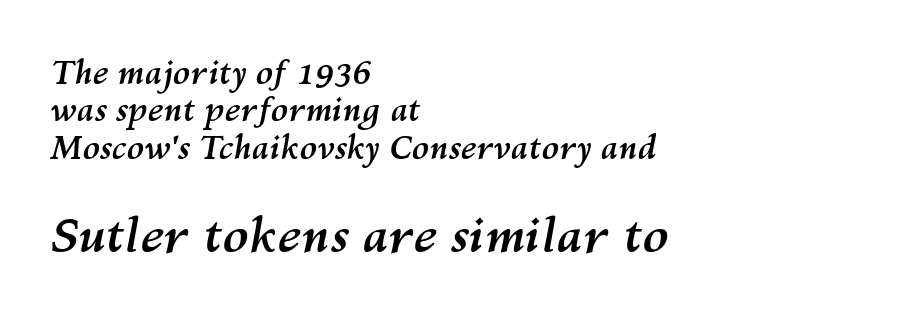
Q: Is the text bold? A: Yes.
Q: Is the text italic (slanted)? A: Yes, it leans right by about 10 degrees.
Q: Is the text underlined? A: No.
Q: How is the paragraph aligned? A: Left-aligned.
Q: Is the spacing between letters normal or unusually wide? A: Normal.
Q: Which block of text is set in a larger size, the first (top) or the second (bottom)? A: The second (bottom) one.
Q: Width (condensed, normal, or wide)? A: Normal.
Q: Stroke contrast? A: Medium.
Q: x-height? A: Medium.
Q: Monospaced? A: No.
